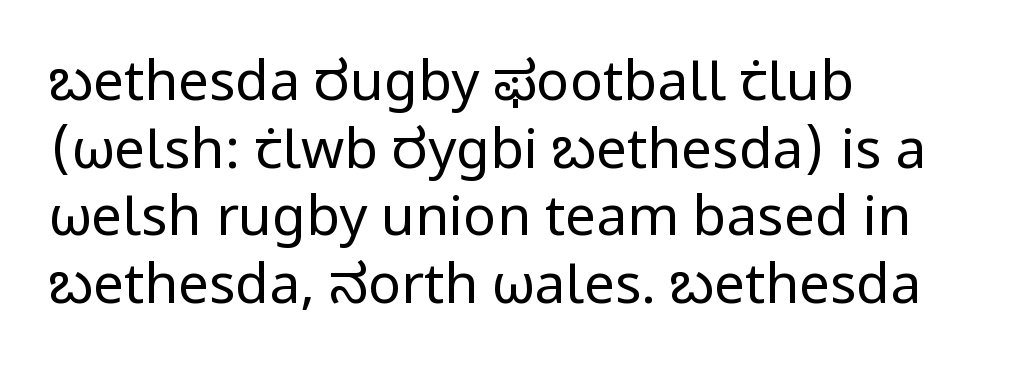
{"serif": "no", "italic": "no", "bold": "no", "weight": "regular", "width": "normal", "stroke_contrast": "low", "x_height": "medium", "monospaced": "no", "underline": "no", "align": "left", "line_spacing_ratio": 1.23, "letter_spacing": "normal", "letter_spacing_em": 0.0, "glyph_px": 55}
